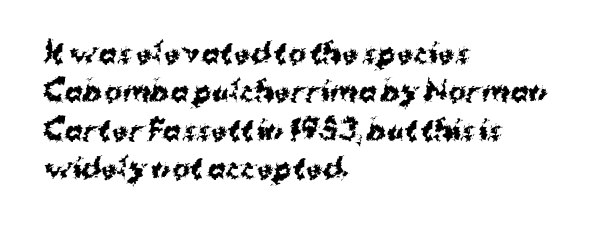
Q: Is the text bold? A: Yes.
Q: Is the text italic (slanted)? A: Yes.
Q: Is the text underlined? A: No.
Q: How is the paragraph aligned? A: Left-aligned.
Q: Is the spacing between letters normal or unusually wide? A: Normal.
Q: Is the spacing between lines tight, normal or loose? A: Normal.
